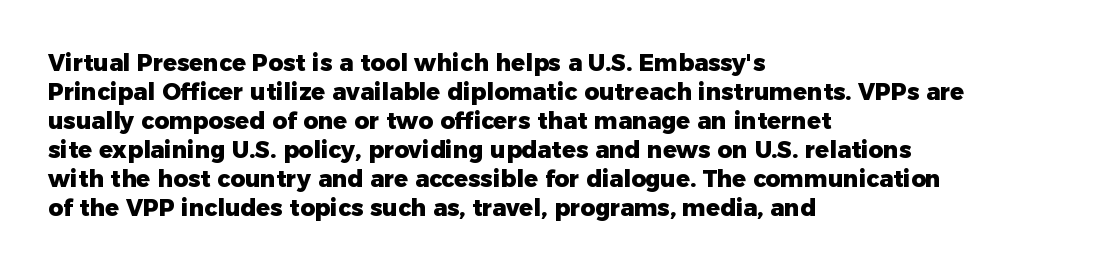
The image shows 23 px bold type, upright; set left-aligned, normal line spacing (1.26x), normal letter spacing, not underlined.
